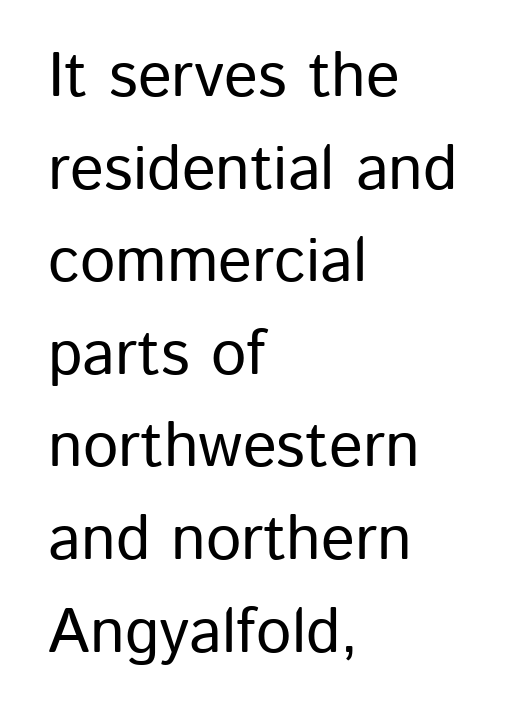
The letters sit at their default tracking, neither squeezed nor spread. The passage shown is not underscored anywhere. Each letter keeps its own natural width here, so spacing adapts to shape. These lines were composed using upright roman letters. No feet cap the strokes, marking this as sans-serif type. Horizontal alignment here is leftward, the default for most running prose.
